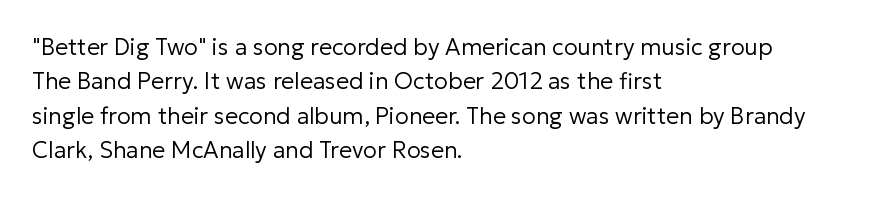
Q: Is the text bold? A: No.
Q: Is the text italic (slanted)? A: No, it is upright.
Q: Is the text underlined? A: No.
Q: How is the paragraph aligned? A: Left-aligned.
Q: Is the spacing between letters normal or unusually wide? A: Normal.
Q: Is the spacing between lines tight, normal or loose? A: Normal.
